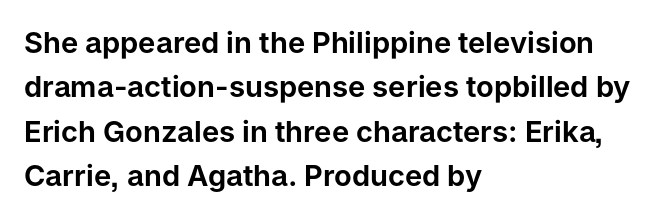
Q: Is the text italic (slanted)? A: No, it is upright.
Q: Is the typeface a serif or a sans-serif typeface? A: Sans-serif.
Q: Is the text underlined? A: No.
Q: How is the paragraph aligned? A: Left-aligned.
Q: Is the spacing between letters normal or unusually wide? A: Normal.
Q: Is the spacing between lines tight, normal or loose? A: Normal.
Q: Width (condensed, normal, or wide)? A: Normal.
Q: Stroke contrast? A: Low.
Q: x-height? A: Medium.
Q: Monospaced? A: No.
